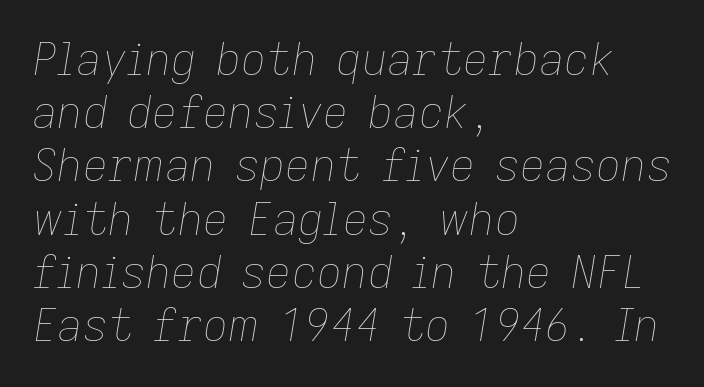
The image shows 44 px thin type, italic (leaning right); set left-aligned, line spacing 1.21x, normal letter spacing, not underlined; low stroke contrast and a medium x-height.
